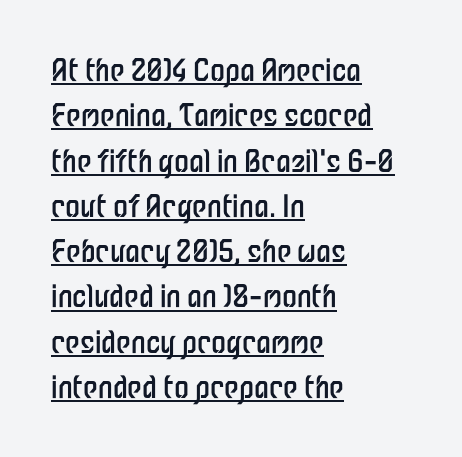
{"serif": "no", "italic": "no", "bold": "no", "weight": "regular", "width": "condensed", "stroke_contrast": "low", "x_height": "medium", "monospaced": "no", "underline": "yes", "align": "left", "line_spacing": "normal", "line_spacing_ratio": 1.51, "letter_spacing": "normal", "letter_spacing_em": 0.0, "glyph_px": 30}
